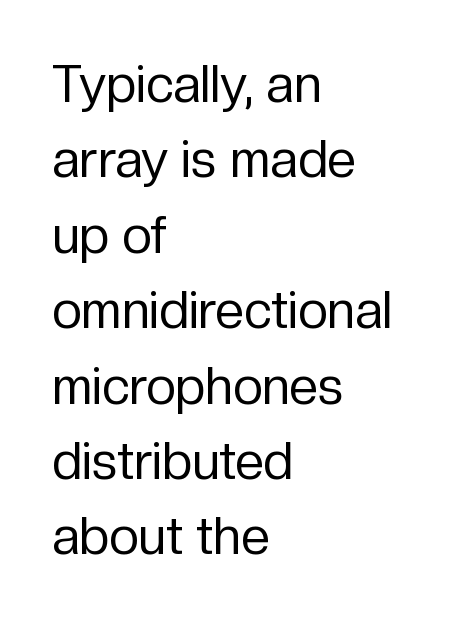
The image shows 52 px regular-weight sans-serif type, upright; set left-aligned, normal line spacing (1.45x), normal letter spacing, not underlined; low stroke contrast and a medium x-height.
